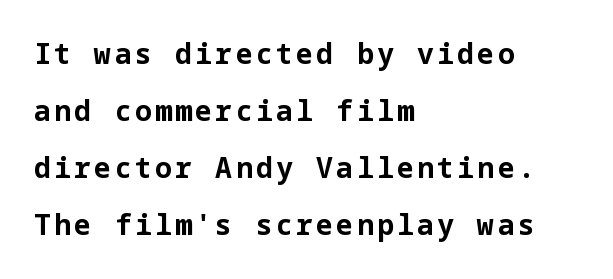
The lettering stays uniformly vertical, giving the passage a roman look. How would I describe the line gaps? Wide and relaxed. Look at the stroke-to-counter ratio: heavy, a bold. The setting favours the left margin, as ordinary paragraphs usually do. The font family rendered here belongs to the sans-serif group. The space beneath each line is pristine and unruled.
